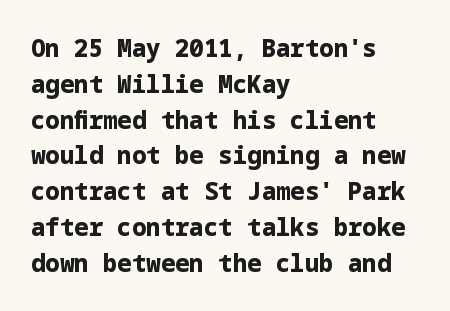
{"italic": "no", "bold": "yes", "underline": "no", "align": "left", "line_spacing": "normal", "line_spacing_ratio": 1.49, "letter_spacing": "normal", "letter_spacing_em": 0.0, "glyph_px": 24}
